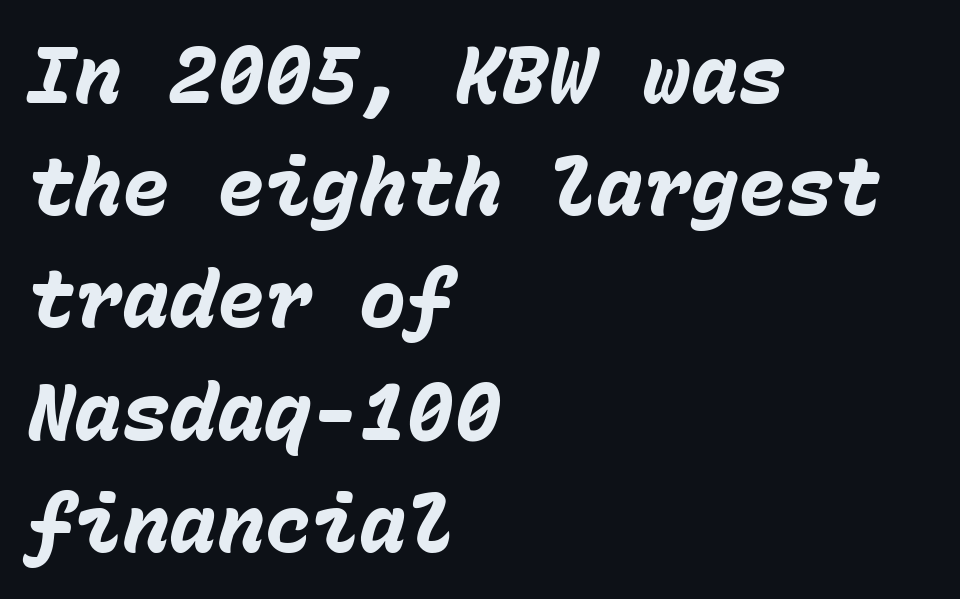
The image shows 79 px heavy type, italic (leaning right), monospaced; set left-aligned, normal line spacing (1.42x), normal letter spacing, not underlined; low stroke contrast and a medium x-height.
